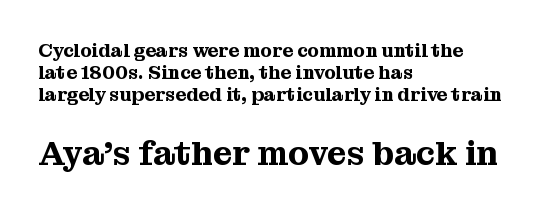
Upright lettering throughout. Looks like regular typesetting: each glyph gets only the width it needs. Clear beneath every line of the passage. The rendering anchors every line to the left-hand side. Whoever set this made the second block the dominant, larger element. The passage shown is typeset with a serif family.
